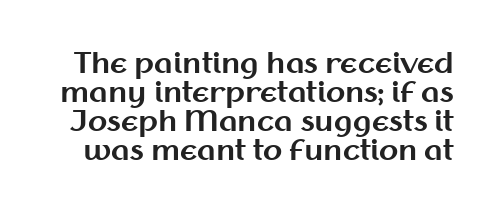
{"serif": "no", "italic": "no", "bold": "yes", "weight": "bold", "width": "normal", "stroke_contrast": "medium", "x_height": "medium", "monospaced": "no", "underline": "no", "line_spacing": "tight", "line_spacing_ratio": 1.04, "letter_spacing": "normal", "letter_spacing_em": 0.0, "glyph_px": 28}
